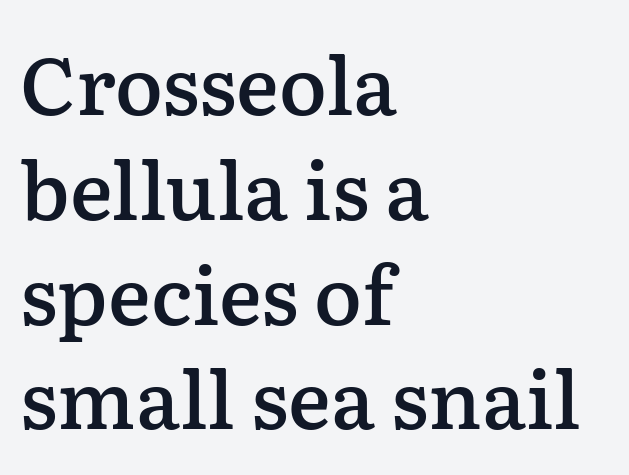
Casual observation: everything's shoved over to the left. Underlining? Definitely not there. A typesetter would call this leading conventional body-copy spacing. You can tell from the footed stems that serif type was used. Moderately thickened strokes mark this as semibold type. Unlike italic type, these characters show no tilt at all.
